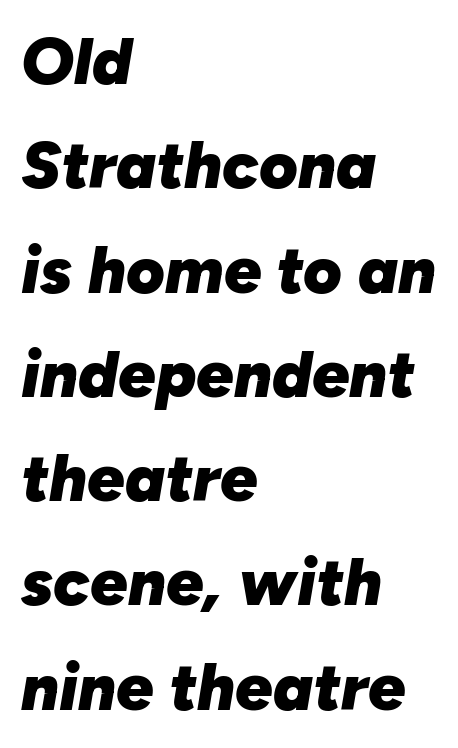
The image shows 66 px heavy type, italic (leaning right); set left-aligned, normal line spacing (1.58x), normal letter spacing, not underlined; low stroke contrast and a medium x-height.
